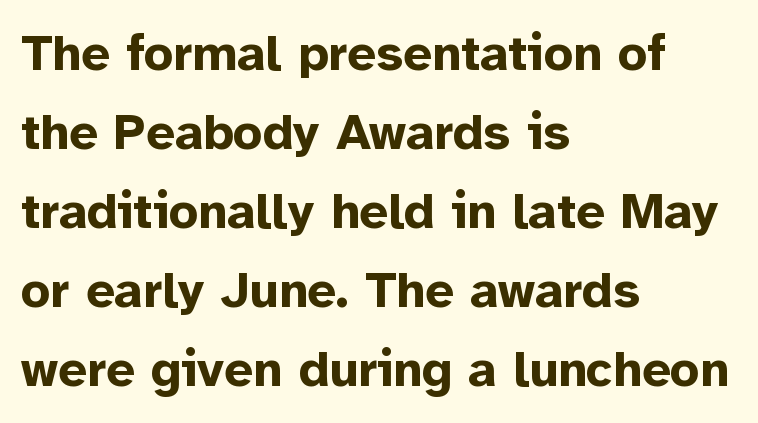
Q: Is the text bold? A: Yes.
Q: Is the text italic (slanted)? A: No, it is upright.
Q: Is the typeface a serif or a sans-serif typeface? A: Sans-serif.
Q: Is the text underlined? A: No.
Q: How is the paragraph aligned? A: Left-aligned.
Q: Is the spacing between letters normal or unusually wide? A: Normal.
Q: Is the spacing between lines tight, normal or loose? A: Normal.
Q: Width (condensed, normal, or wide)? A: Normal.
Q: Stroke contrast? A: Low.
Q: x-height? A: Medium.
Q: Monospaced? A: No.
